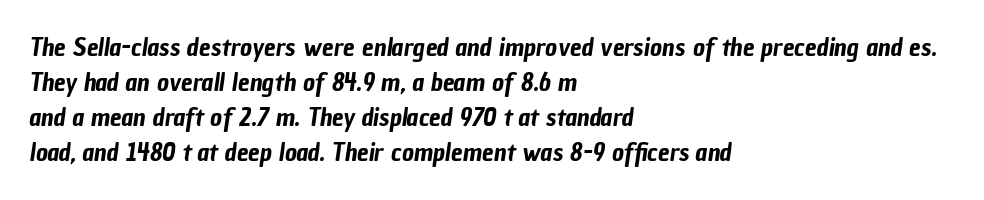
The image shows 26 px text type; set left-aligned, normal line spacing (1.35x), normal letter spacing, not underlined.
